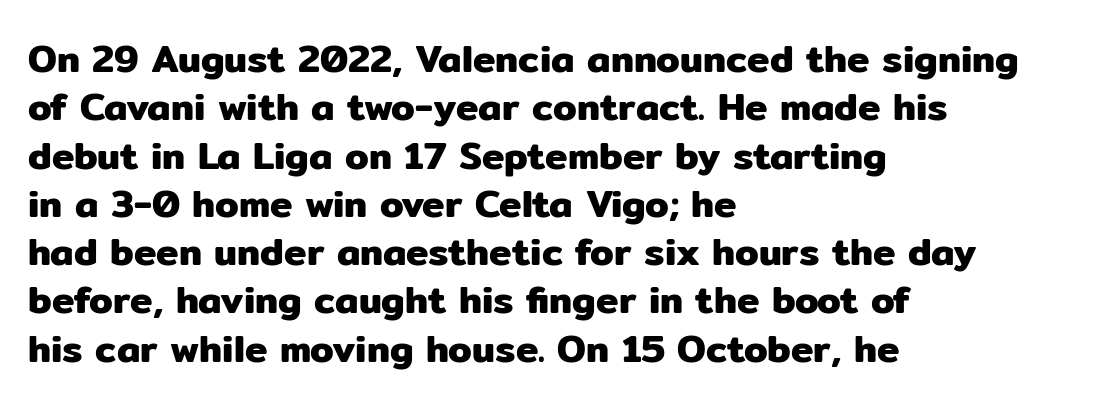
Interline gaps are of average width in this sample. A student would call this left alignment; a typographer would say flush left, rag right. Plain, unruled lines of type. You can tell from the bare stems that sans-serif type was used. Students, note that the glyphs here touch the page at normal intervals. These lines are rendered in a variable-pitch font.
